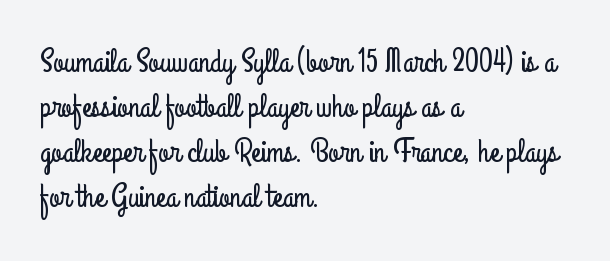
A typesetter would call this leading conventional body-copy spacing. Bare-footed words on every line. Here the glyphs are tracked normally, forming tight word shapes. The compositor pushed each line to the left boundary. These lines are rendered in a variable-pitch font.
